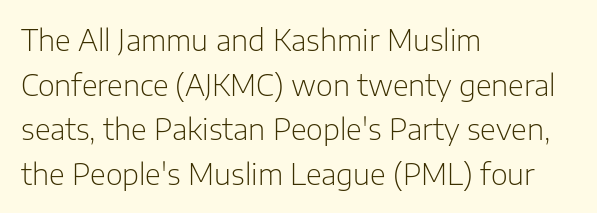
Words float on clear page, feet unadorned. If you drew a line through each stem, it would be perfectly vertical. Varying glyph widths throughout — classic text-font behaviour. The passage shown is not bold in any degree.
